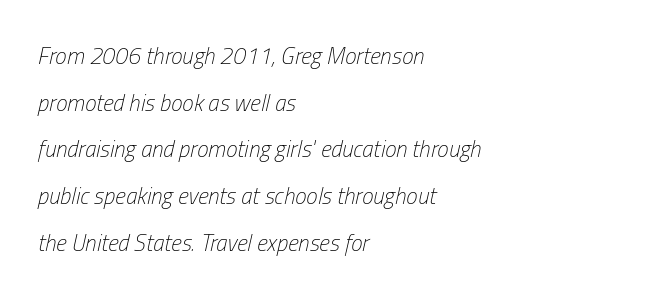
If you drew a ruler down the left edge, every line would touch it. The passage shown is not underscored anywhere. The tracking reads as untouched default to a designer's eye. Vertically, the passage feels expansive, rows floating well apart.
